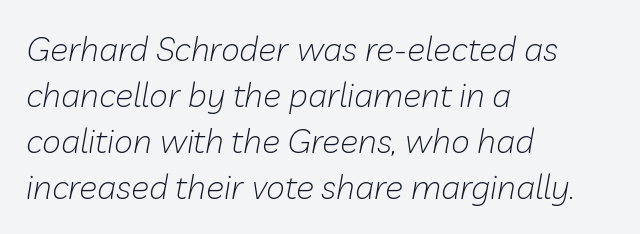
The image shows 34 px light type, italic (leaning right); set left-aligned, normal line spacing (1.35x), normal letter spacing, not underlined; low stroke contrast and a medium x-height.
